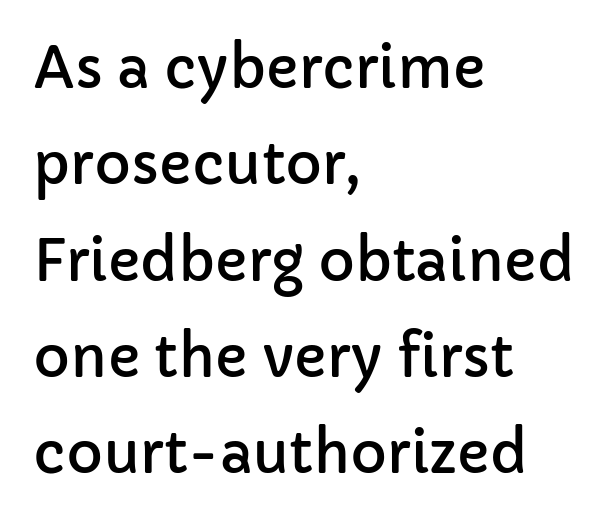
Q: Is the text italic (slanted)? A: No, it is upright.
Q: Is the typeface a serif or a sans-serif typeface? A: Sans-serif.
Q: Is the text underlined? A: No.
Q: How is the paragraph aligned? A: Left-aligned.
Q: Is the spacing between letters normal or unusually wide? A: Normal.
Q: Width (condensed, normal, or wide)? A: Normal.
Q: Stroke contrast? A: Low.
Q: x-height? A: Medium.
Q: Monospaced? A: No.
